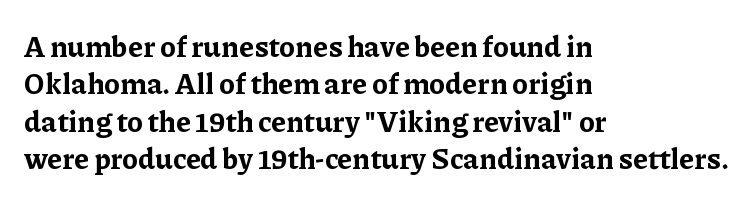
{"serif": "yes", "italic": "no", "bold": "yes", "weight": "bold", "width": "normal", "stroke_contrast": "low", "x_height": "medium", "monospaced": "no", "underline": "no", "align": "left", "line_spacing": "normal", "line_spacing_ratio": 1.29, "letter_spacing": "normal", "letter_spacing_em": 0.0, "glyph_px": 29}
